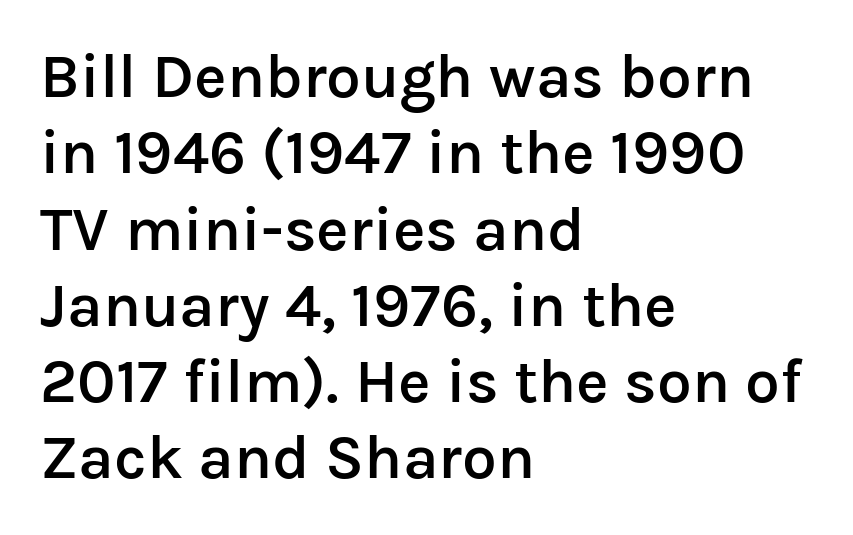
Each letter's strokes conclude bluntly, with no projecting serifs. The baseline area is clear. The paragraph shown leans on its left margin. Nobody touched the tracking dial on this one.
